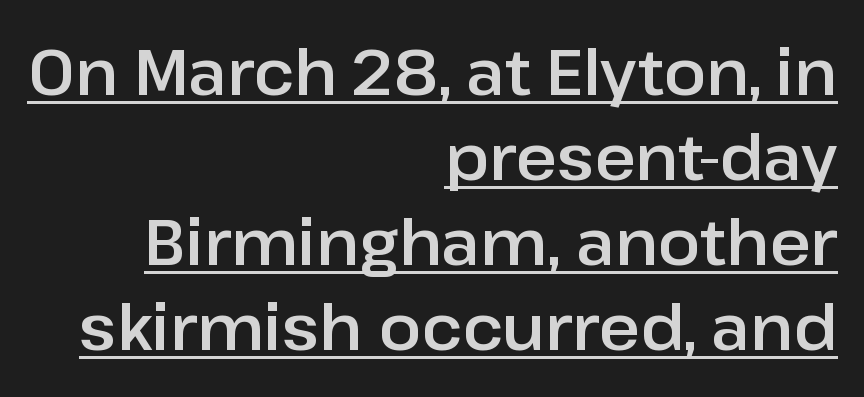
Q: Is the text italic (slanted)? A: No, it is upright.
Q: Is the typeface a serif or a sans-serif typeface? A: Sans-serif.
Q: Is the text underlined? A: Yes.
Q: How is the paragraph aligned? A: Right-aligned.
Q: Is the spacing between letters normal or unusually wide? A: Normal.
Q: Is the spacing between lines tight, normal or loose? A: Normal.
Q: Width (condensed, normal, or wide)? A: Normal.
Q: Stroke contrast? A: Low.
Q: x-height? A: Medium.
Q: Monospaced? A: No.
